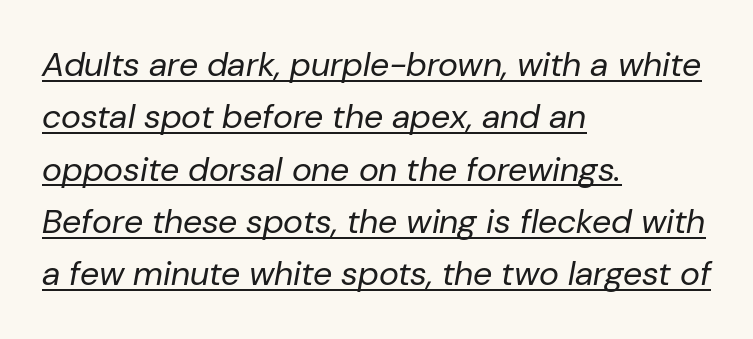
Quick note: italic. How are the letters spaced? Ordinarily, with no added tracking. Here the designer chose a conventional face with non-uniform glyph widths. A typesetter would call this leading conventional body-copy spacing. Horizontal alignment here is leftward, the default for most running prose.
